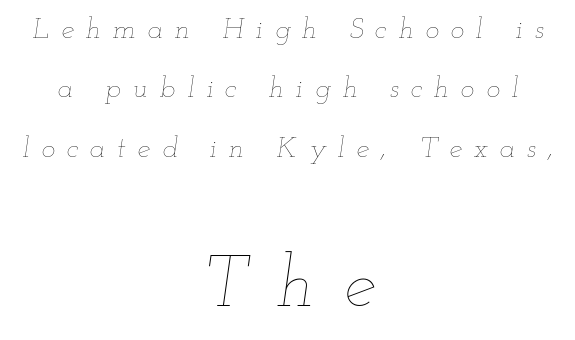
{"italic": "yes", "lean": "right", "slant_degrees": 12, "bold": "no", "weight": "thin", "width": "wide", "stroke_contrast": "low", "x_height": "small", "monospaced": "no", "underline": "no", "align": "center", "line_spacing": "loose", "line_spacing_ratio": 2.05, "letter_spacing": "wide", "letter_spacing_em": 0.41, "larger_block": "second", "size_ratio": 2.48, "glyph_px": 72}
